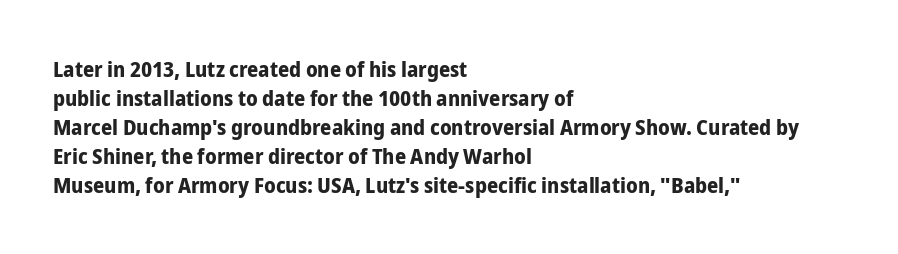
The image shows 22 px bold type, upright; set left-aligned, normal line spacing (1.32x), normal letter spacing, not underlined.
